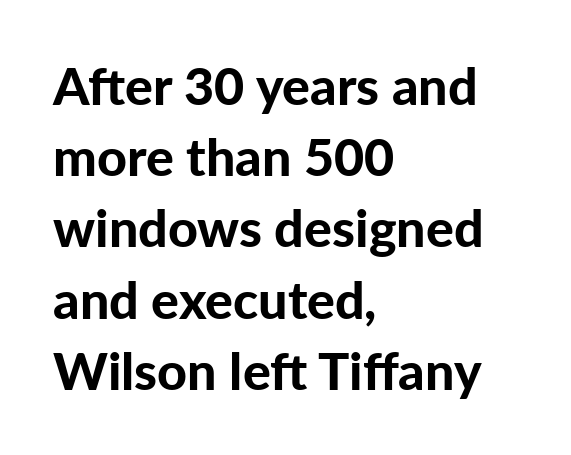
Q: Is the text bold? A: Yes.
Q: Is the text italic (slanted)? A: No, it is upright.
Q: Is the typeface a serif or a sans-serif typeface? A: Sans-serif.
Q: Is the text underlined? A: No.
Q: How is the paragraph aligned? A: Left-aligned.
Q: Is the spacing between letters normal or unusually wide? A: Normal.
Q: Is the spacing between lines tight, normal or loose? A: Normal.
Q: Width (condensed, normal, or wide)? A: Normal.
Q: Stroke contrast? A: Low.
Q: x-height? A: Medium.
Q: Monospaced? A: No.
